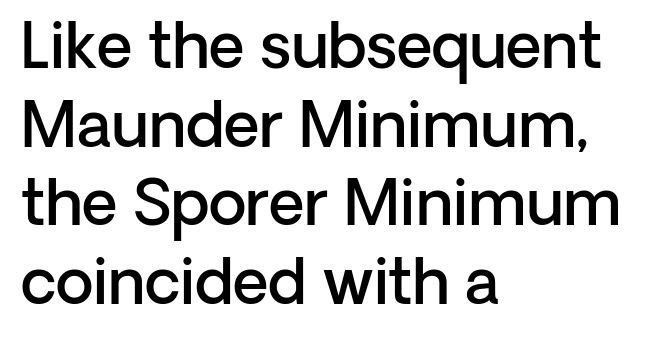
{"serif": "no", "italic": "no", "bold": "semi", "weight": "semibold", "width": "normal", "stroke_contrast": "low", "x_height": "medium", "monospaced": "no", "underline": "no", "align": "left", "line_spacing": "normal", "line_spacing_ratio": 1.27, "letter_spacing": "normal", "letter_spacing_em": 0.0, "glyph_px": 62}
